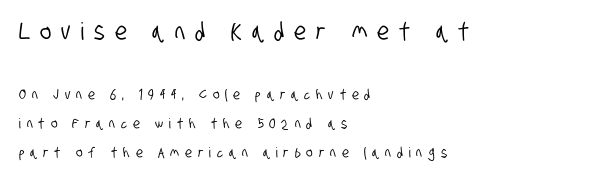
The letters are spread apart with noticeably loose tracking. Does the copy run flush right? No — it runs flush left. A student would notice the top passage is typeset larger than what follows. Rule under the text: the space is simply empty. Vertical spacing — loose.
